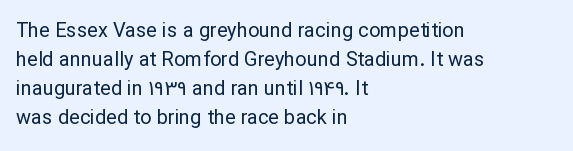
The image shows 20 px text type, upright; set left-aligned, normal line spacing (1.45x), normal letter spacing, not underlined.
